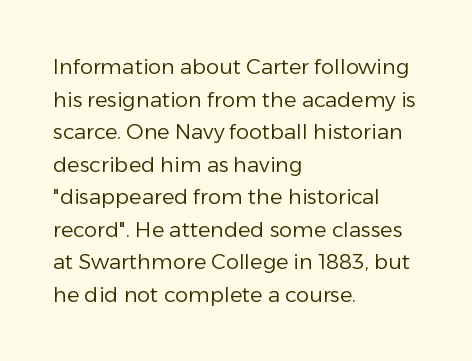
{"italic": "no", "bold": "no", "underline": "no", "align": "left", "line_spacing": "normal", "line_spacing_ratio": 1.55, "letter_spacing": "normal", "letter_spacing_em": 0.0, "glyph_px": 21}
